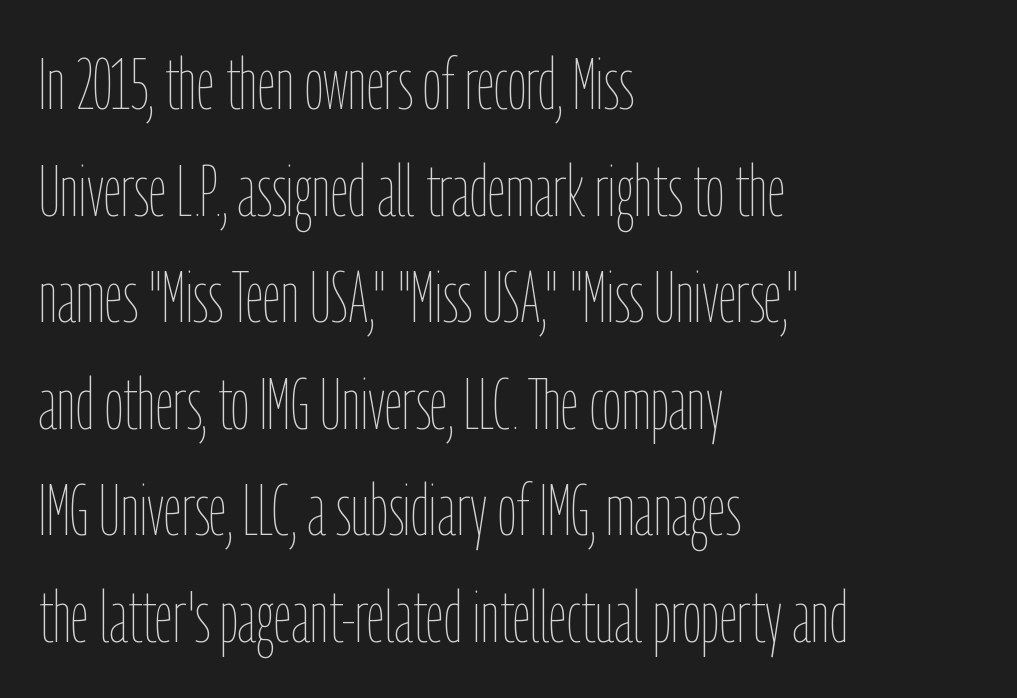
Descender tails drop into unmarked territory. The tracking reads as untouched default to a designer's eye. The strokes are not fattened; the text isn't bold. The passage shown stacks its lines at a standard gap. A typesetter would call this proportional, since set widths differ per character.
